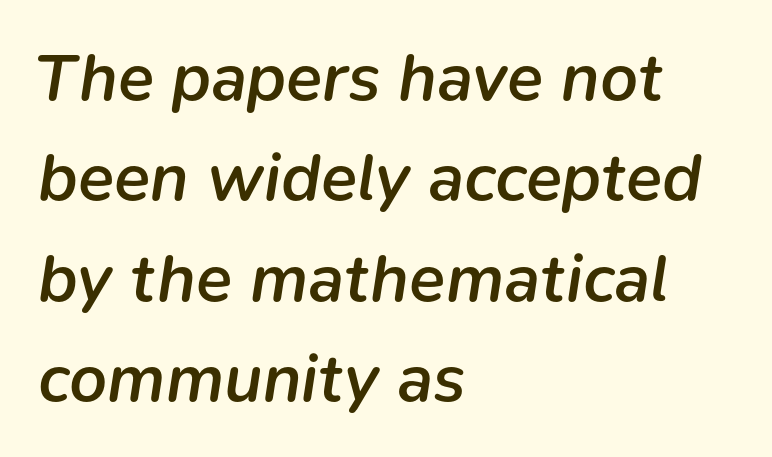
The rendering anchors every line to the left-hand side. An italicized treatment has been applied to the whole sample. These lines keep a tight, regular rhythm from letter to letter. This is the in-between weight designers call semibold or demi. The space between consecutive lines is moderate. The glyphs are unaccompanied by any horizontal stroke below them.
